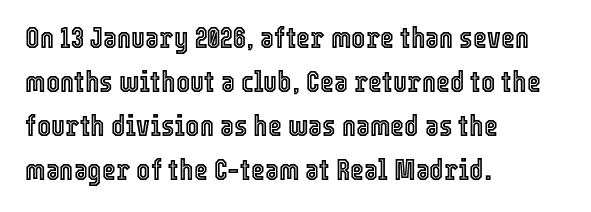
Q: Is the text italic (slanted)? A: No, it is upright.
Q: Is the text underlined? A: No.
Q: How is the paragraph aligned? A: Left-aligned.
Q: Is the spacing between letters normal or unusually wide? A: Normal.
Q: Is the spacing between lines tight, normal or loose? A: Normal.
Q: Width (condensed, normal, or wide)? A: Condensed.
Q: x-height? A: Medium.
Q: Monospaced? A: No.
